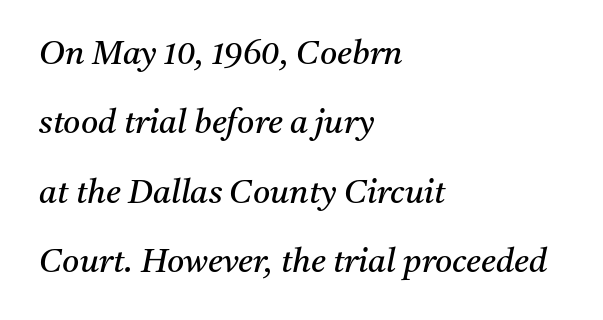
You could not count columns in this text — the font is proportionally spaced. The string is rendered with underlining switched off. Observe the ordinary spacing: letters are neighbours, not strangers. Regarding serifs, this sample has them.
